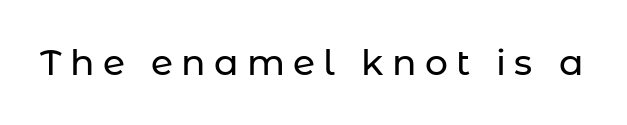
{"serif": "no", "italic": "no", "width": "normal", "stroke_contrast": "low", "x_height": "medium", "monospaced": "no", "underline": "no", "letter_spacing": "wide", "letter_spacing_em": 0.23, "glyph_px": 36}
